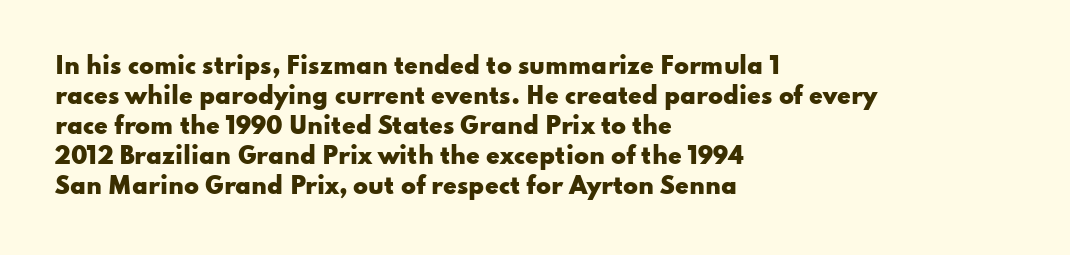
{"italic": "no", "bold": "yes", "underline": "no", "align": "left", "line_spacing": "normal", "line_spacing_ratio": 1.36, "letter_spacing": "normal", "letter_spacing_em": 0.0, "glyph_px": 22}
